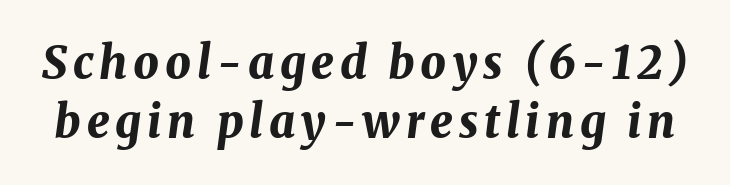
{"italic": "yes", "lean": "right", "slant_degrees": 8, "bold": "yes", "weight": "bold", "width": "normal", "stroke_contrast": "medium", "x_height": "medium", "monospaced": "no", "underline": "no", "line_spacing": "normal", "line_spacing_ratio": 1.31, "glyph_px": 45}
